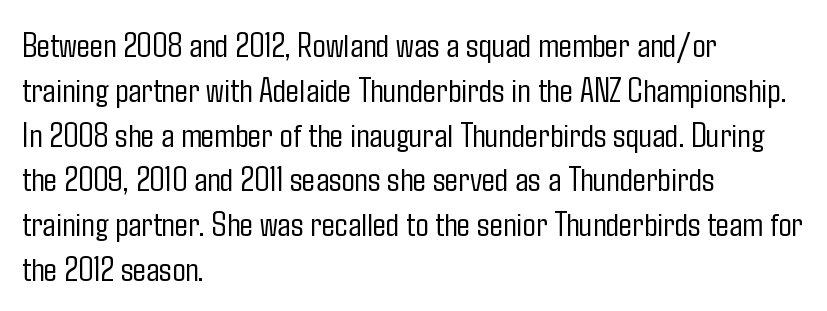
The image shows 35 px light, condensed sans-serif type, upright; set left-aligned, normal line spacing (1.28x), normal letter spacing, not underlined; low stroke contrast and a medium x-height.
